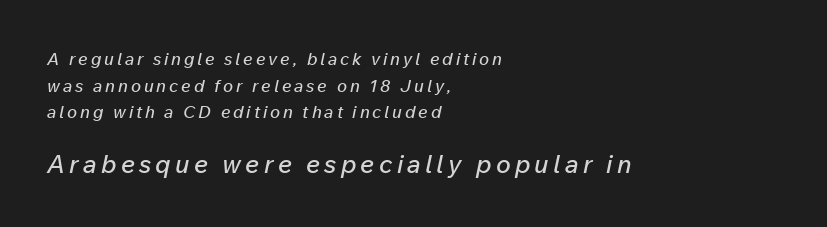
The image shows 25 px text type, italic (leaning right); set left-aligned, normal line spacing (1.56x), not underlined; the second (bottom) block is 1.47x larger.
